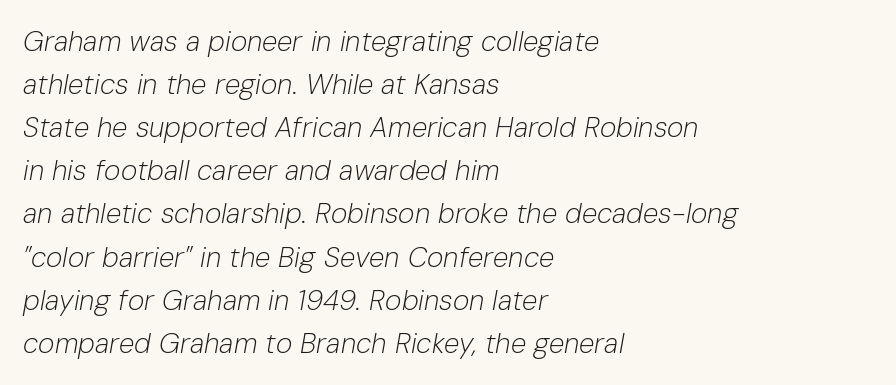
{"italic": "yes", "lean": "right", "slant_degrees": 10, "bold": "no", "weight": "light", "width": "normal", "stroke_contrast": "low", "x_height": "medium", "monospaced": "no", "underline": "no", "align": "left", "line_spacing": "normal", "line_spacing_ratio": 1.54, "letter_spacing": "normal", "letter_spacing_em": 0.0, "glyph_px": 28}
